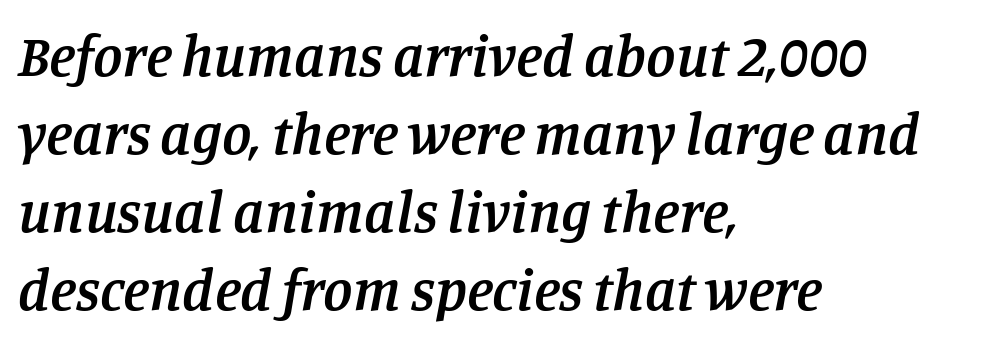
It's the slanting kind of type. The characters display serif detailing at their extremities. The strip under each line holds only bare page. A student would call this left alignment; a typographer would say flush left, rag right. Spacing between characters is what you'd get straight out of the box.
